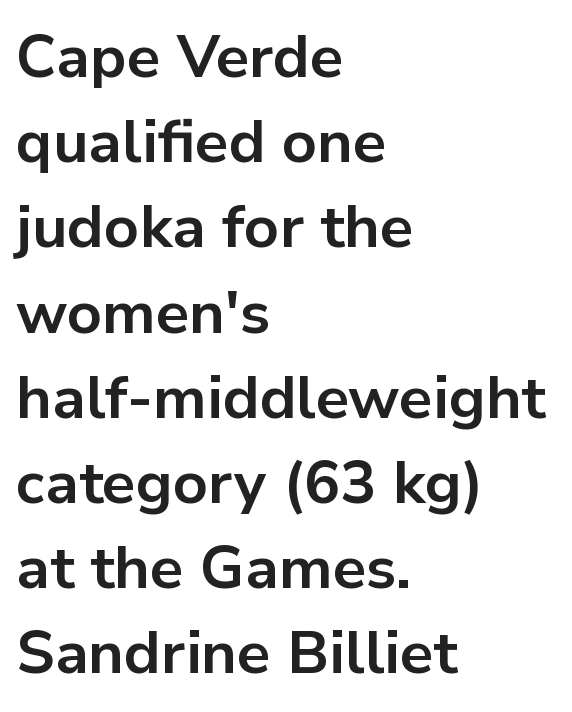
The image shows 60 px bold sans-serif type, upright; set left-aligned, normal line spacing (1.42x), normal letter spacing, not underlined; low stroke contrast and a medium x-height.
